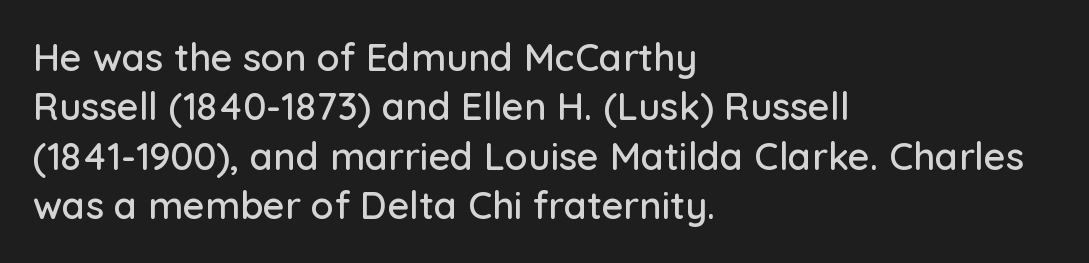
The image shows 38 px sans-serif type, upright; set left-aligned, normal line spacing (1.3x), normal letter spacing, not underlined; low stroke contrast and a medium x-height.
